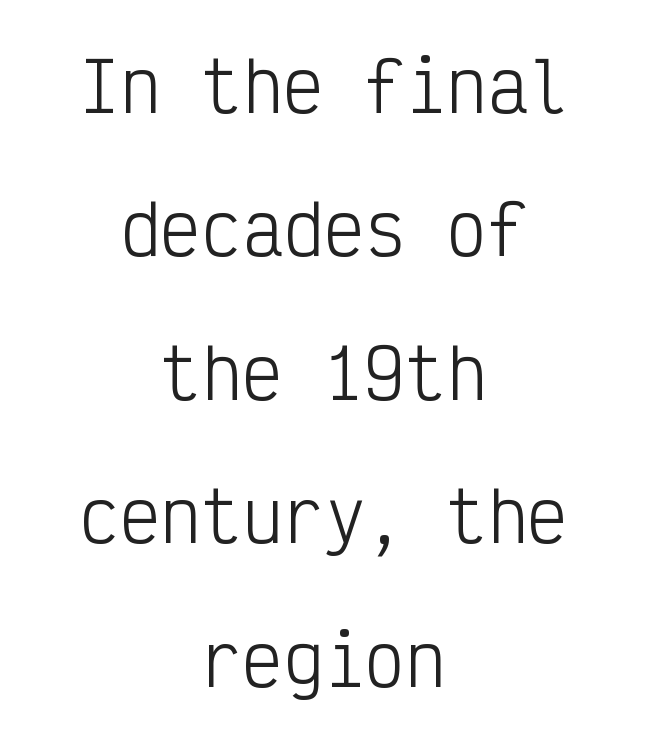
The image shows 68 px light, condensed sans-serif type, upright, monospaced; set centered, loose line spacing (2.11x), normal letter spacing, not underlined; low stroke contrast and a medium x-height.
